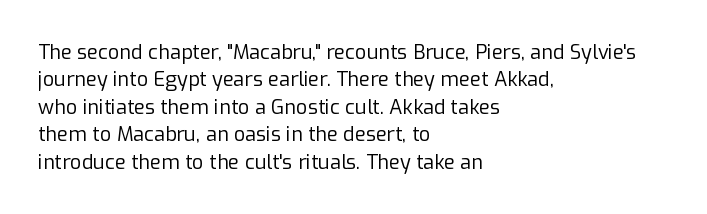
Q: Is the text bold? A: No.
Q: Is the text italic (slanted)? A: No, it is upright.
Q: Is the text underlined? A: No.
Q: How is the paragraph aligned? A: Left-aligned.
Q: Is the spacing between letters normal or unusually wide? A: Normal.
Q: Is the spacing between lines tight, normal or loose? A: Normal.
